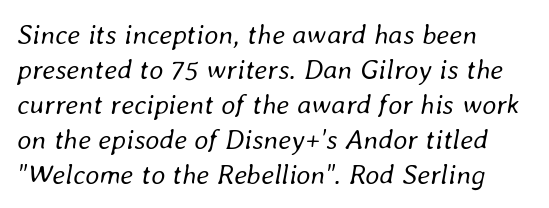
{"italic": "yes", "lean": "right", "slant_degrees": 8, "bold": "no", "weight": "regular", "width": "normal", "stroke_contrast": "low", "x_height": "medium", "monospaced": "no", "underline": "no", "align": "left", "line_spacing": "normal", "line_spacing_ratio": 1.25, "letter_spacing": "normal", "letter_spacing_em": 0.0, "glyph_px": 28}
